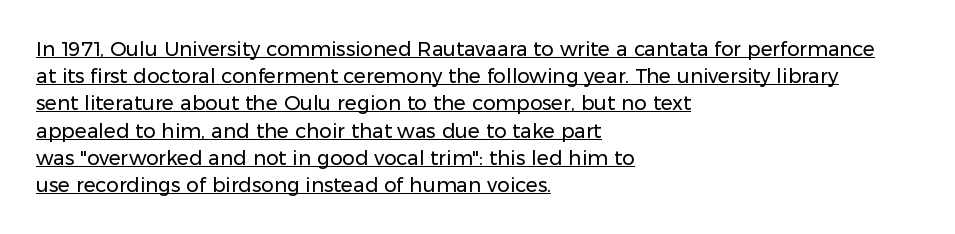
Italic? Not at all — the glyphs are vertical. Spacing between characters is what you'd get straight out of the box. Each new line begins a customary step beneath the previous one. Stroke mass is kept to a normal reading level or below. The rendering anchors every line to the left-hand side.
